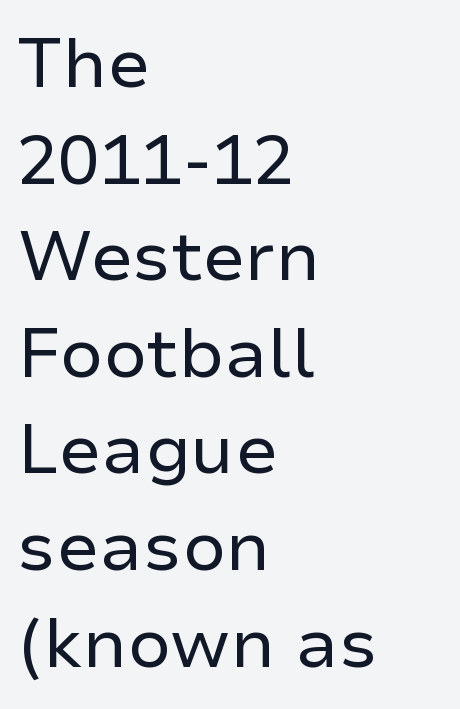
What's the leading like? Ordinary, nothing unusual. The font family rendered here belongs to the sans-serif group. The space beneath each line is pristine and unruled. The characters are drawn with everyday or finer stroke widths. The tracking reads as untouched default to a designer's eye. This sample has the flowing, uneven cadence of proportional lettering.
